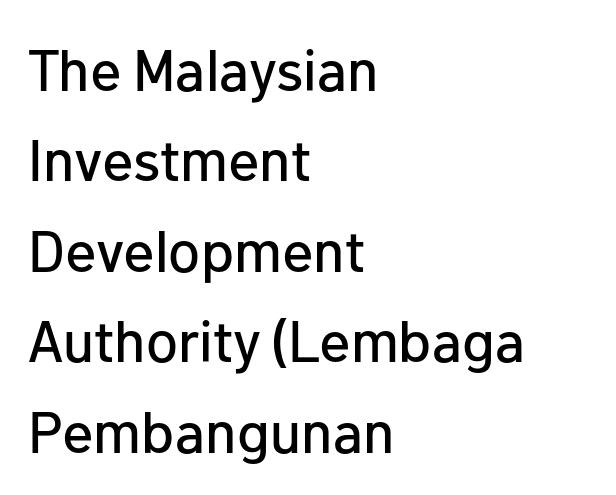
Q: Is the text italic (slanted)? A: No, it is upright.
Q: Is the typeface a serif or a sans-serif typeface? A: Sans-serif.
Q: Is the text underlined? A: No.
Q: How is the paragraph aligned? A: Left-aligned.
Q: Is the spacing between letters normal or unusually wide? A: Normal.
Q: Is the spacing between lines tight, normal or loose? A: Normal.
Q: Width (condensed, normal, or wide)? A: Normal.
Q: Stroke contrast? A: Low.
Q: x-height? A: Medium.
Q: Monospaced? A: No.
